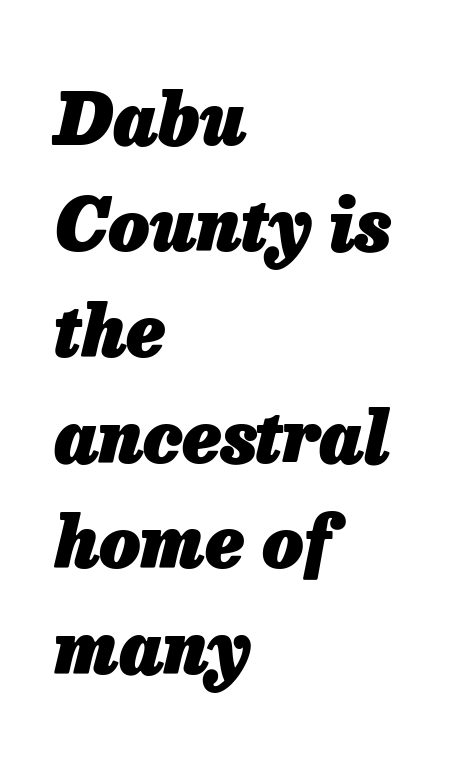
Unmarked baselines from the first word to the last. Summary of vertical rhythm: regular, with standard interline spacing. In terms of letterspacing, this is plain default setting. Visually the block forms a straight wall on the left and a jagged coastline on the right. Yep, that's italic — everything's leaning.
